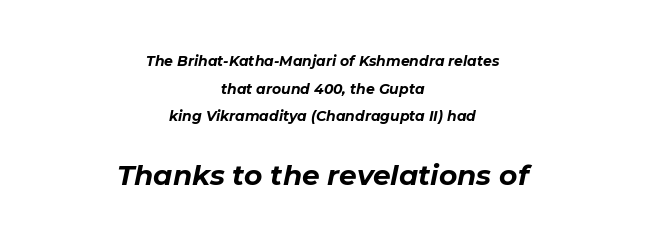
The image shows 28 px bold type, italic (leaning right); set centered, loose line spacing (1.97x), normal letter spacing, not underlined; the second (bottom) block is 2.0x larger; low stroke contrast and a medium x-height.
